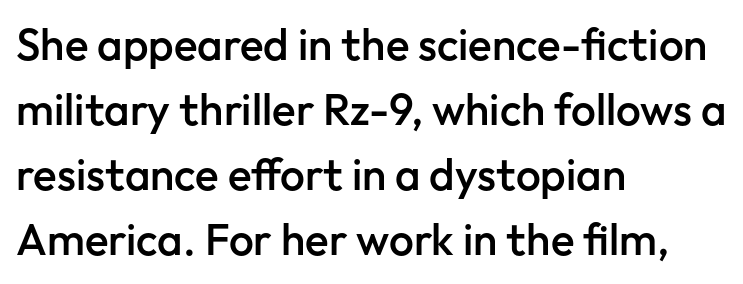
The image shows 44 px semibold sans-serif type, upright; set left-aligned, normal line spacing (1.48x), normal letter spacing, not underlined; low stroke contrast and a medium x-height.
